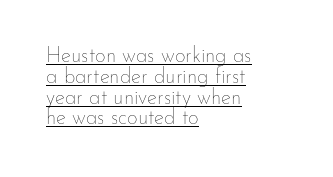
{"italic": "no", "bold": "no", "underline": "yes", "align": "left", "line_spacing": "tight", "line_spacing_ratio": 0.99, "letter_spacing": "normal", "letter_spacing_em": 0.0, "glyph_px": 21}
